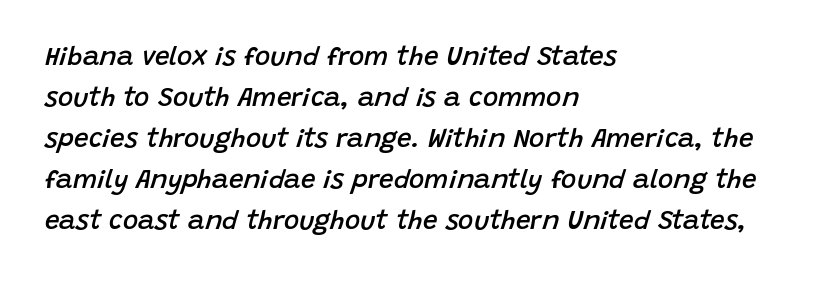
The image shows 26 px text type, italic (leaning right); set left-aligned, normal line spacing (1.58x), normal letter spacing, not underlined.
